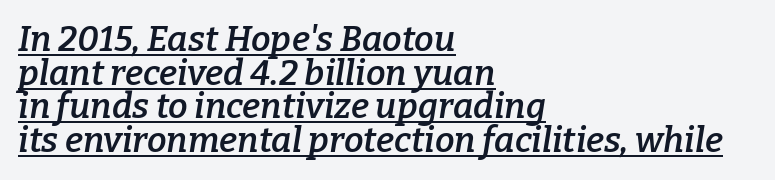
Q: Is the text bold? A: Semi-bold.
Q: Is the text italic (slanted)? A: Yes, it leans right by about 9 degrees.
Q: Is the typeface a serif or a sans-serif typeface? A: Serif.
Q: Is the text underlined? A: Yes.
Q: How is the paragraph aligned? A: Left-aligned.
Q: Is the spacing between letters normal or unusually wide? A: Normal.
Q: Is the spacing between lines tight, normal or loose? A: Tight.
Q: Width (condensed, normal, or wide)? A: Normal.
Q: Stroke contrast? A: Low.
Q: x-height? A: Medium.
Q: Monospaced? A: No.
